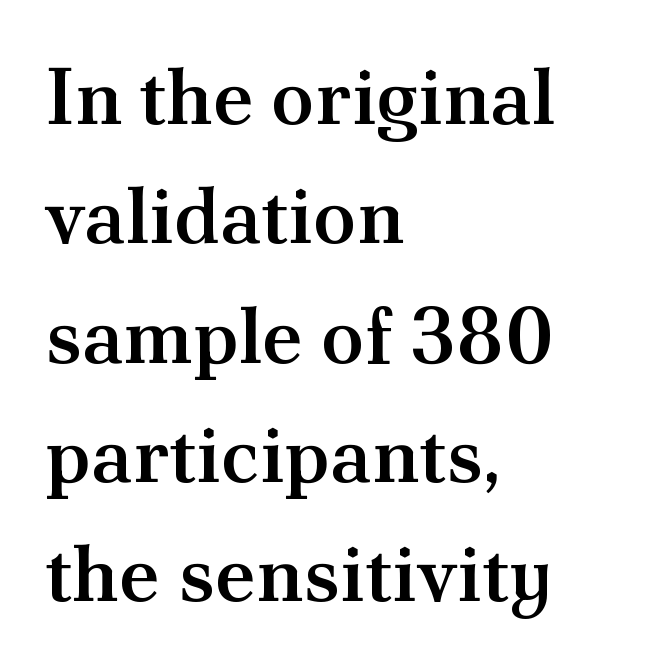
Q: Is the text bold? A: Semi-bold.
Q: Is the text italic (slanted)? A: No, it is upright.
Q: Is the typeface a serif or a sans-serif typeface? A: Serif.
Q: Is the text underlined? A: No.
Q: How is the paragraph aligned? A: Left-aligned.
Q: Is the spacing between letters normal or unusually wide? A: Normal.
Q: Is the spacing between lines tight, normal or loose? A: Normal.
Q: Width (condensed, normal, or wide)? A: Normal.
Q: Stroke contrast? A: Medium.
Q: x-height? A: Small.
Q: Monospaced? A: No.
